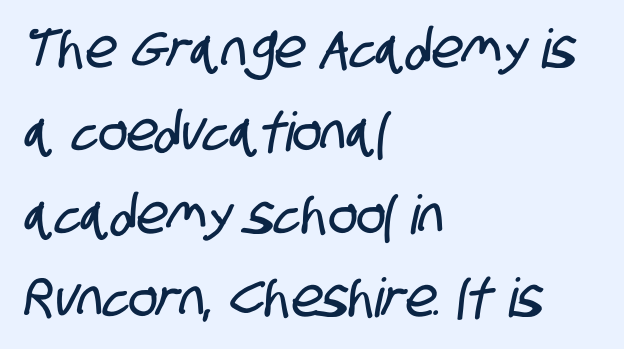
{"serif": "no", "width": "condensed", "stroke_contrast": "low", "x_height": "large", "monospaced": "no", "underline": "no", "align": "left", "line_spacing": "normal", "line_spacing_ratio": 1.54, "letter_spacing": "normal", "letter_spacing_em": 0.0, "glyph_px": 54}
